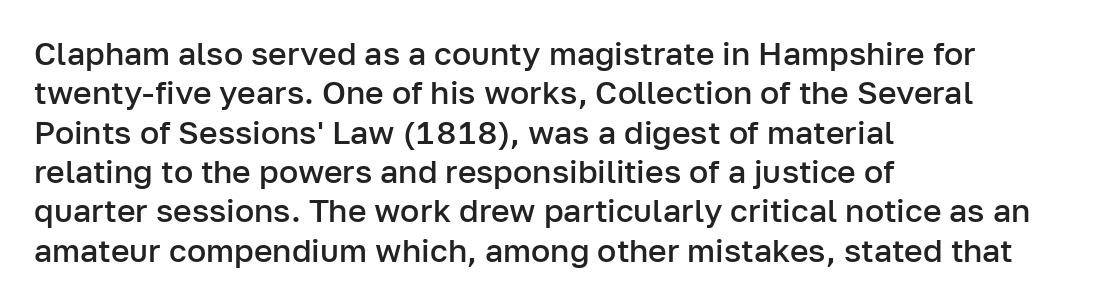
{"serif": "no", "italic": "no", "bold": "semi", "weight": "semibold", "width": "normal", "stroke_contrast": "low", "x_height": "medium", "monospaced": "no", "underline": "no", "align": "left", "line_spacing_ratio": 1.23, "letter_spacing": "normal", "letter_spacing_em": 0.0, "glyph_px": 32}
